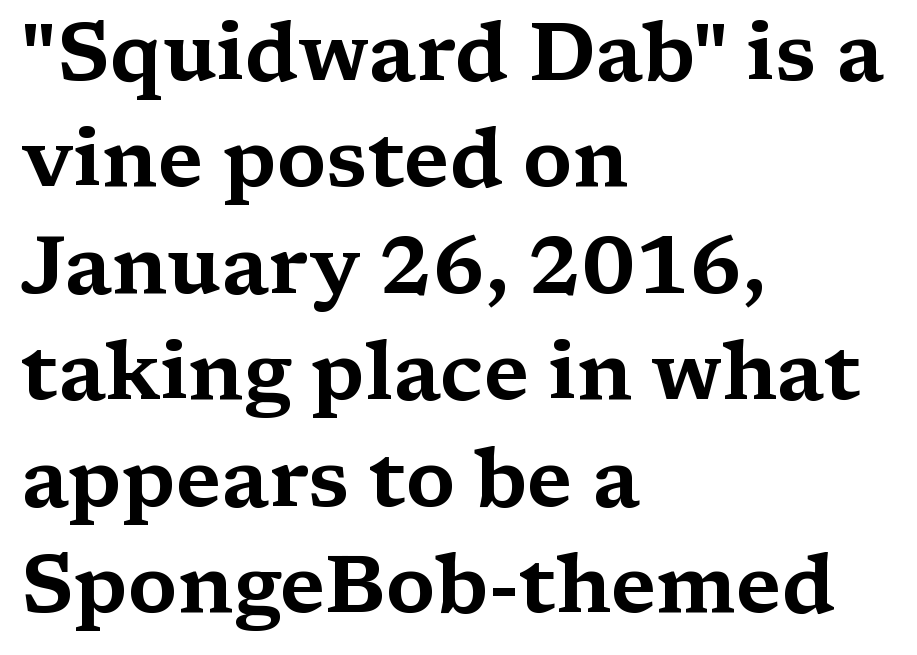
Is the block centered? No — it sits flush against the left margin. Leading matches the norm, producing a regular column. A typesetter would call this proportional, since set widths differ per character. Clear beneath every line of the passage. This is serif lettering, the kind often seen in printed books. Tracking value appears to be zero — textbook default spacing.
